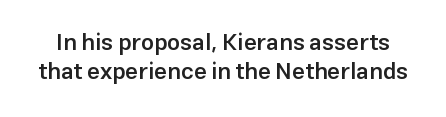
Q: Is the text bold? A: Semi-bold.
Q: Is the text italic (slanted)? A: No, it is upright.
Q: Is the text underlined? A: No.
Q: Is the spacing between letters normal or unusually wide? A: Normal.
Q: Is the spacing between lines tight, normal or loose? A: Normal.
